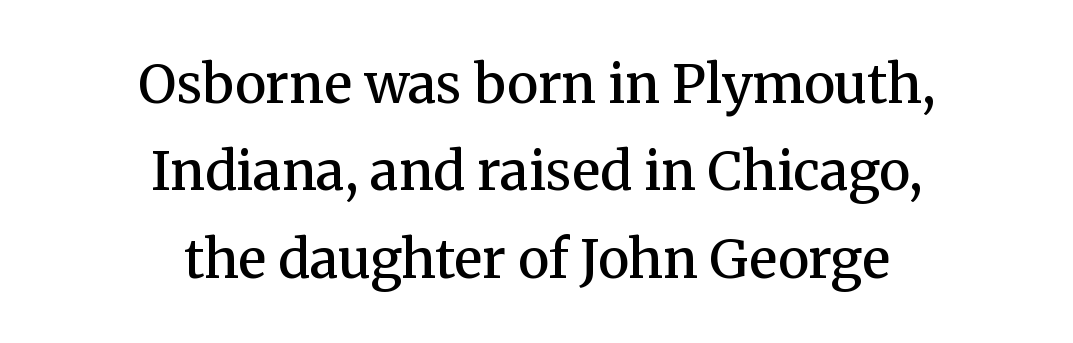
Q: Is the text bold? A: Semi-bold.
Q: Is the text italic (slanted)? A: No, it is upright.
Q: Is the typeface a serif or a sans-serif typeface? A: Serif.
Q: Is the text underlined? A: No.
Q: How is the paragraph aligned? A: Centered.
Q: Is the spacing between letters normal or unusually wide? A: Normal.
Q: Is the spacing between lines tight, normal or loose? A: Normal.
Q: Width (condensed, normal, or wide)? A: Normal.
Q: Stroke contrast? A: Medium.
Q: x-height? A: Medium.
Q: Monospaced? A: No.
